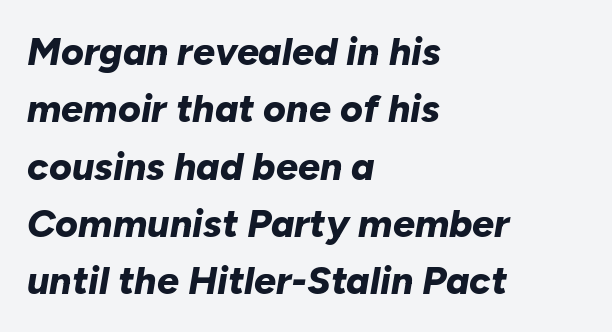
The space directly below the letters is spotless. A typesetter would call this leading conventional body-copy spacing. Caption: standard tracking, unaltered. Layout note: lines flush left. An italicized treatment has been applied to the whole sample.
